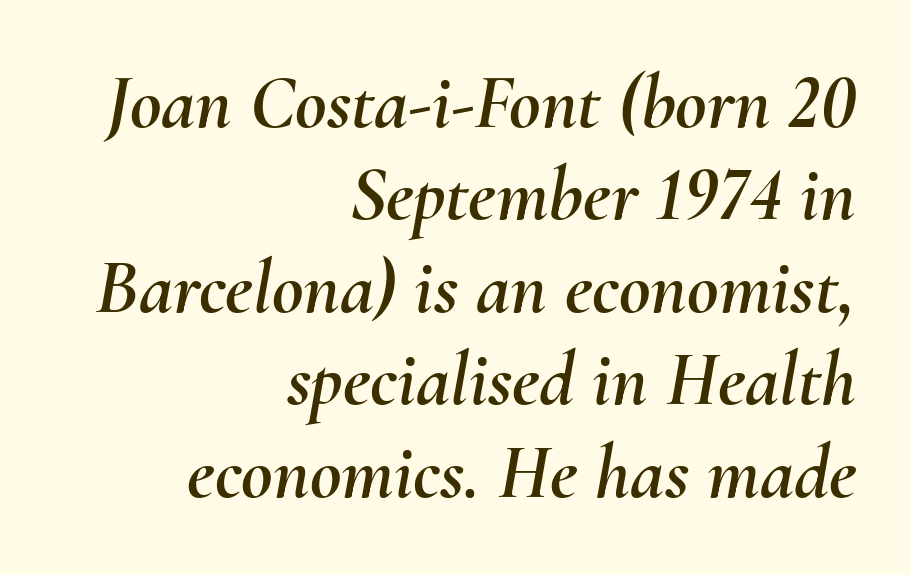
Q: Is the text italic (slanted)? A: Yes, it leans right by about 10 degrees.
Q: Is the text underlined? A: No.
Q: How is the paragraph aligned? A: Right-aligned.
Q: Is the spacing between letters normal or unusually wide? A: Normal.
Q: Width (condensed, normal, or wide)? A: Normal.
Q: Stroke contrast? A: Medium.
Q: x-height? A: Small.
Q: Monospaced? A: No.
